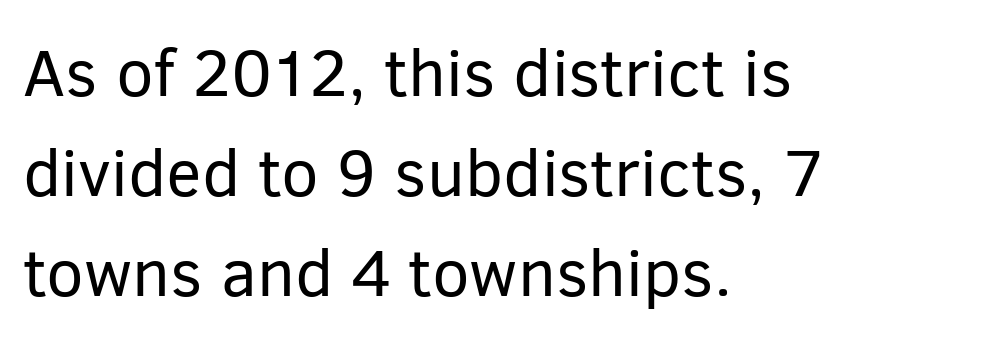
Q: Is the text bold? A: No.
Q: Is the text italic (slanted)? A: No, it is upright.
Q: Is the typeface a serif or a sans-serif typeface? A: Sans-serif.
Q: Is the text underlined? A: No.
Q: How is the paragraph aligned? A: Left-aligned.
Q: Is the spacing between letters normal or unusually wide? A: Normal.
Q: Is the spacing between lines tight, normal or loose? A: Normal.
Q: Width (condensed, normal, or wide)? A: Normal.
Q: Stroke contrast? A: Low.
Q: x-height? A: Medium.
Q: Monospaced? A: No.
